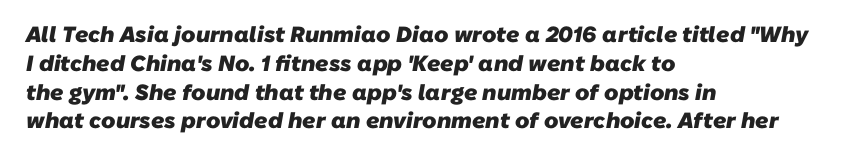
The passage shown is not underscored anywhere. Does the copy run flush right? No — it runs flush left. The rendering keeps characters at their native spacing. Caption: bold face, heavy strokes. Leading matches the norm, producing a regular column.
